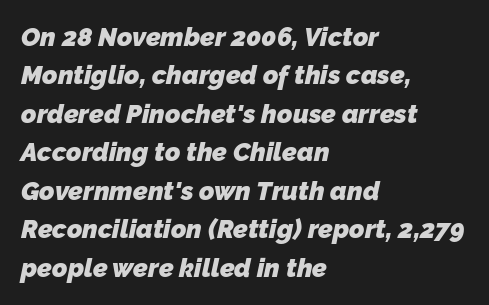
{"bold": "yes", "underline": "no", "align": "left", "line_spacing": "normal", "line_spacing_ratio": 1.48, "letter_spacing": "normal", "letter_spacing_em": 0.0, "glyph_px": 26}
